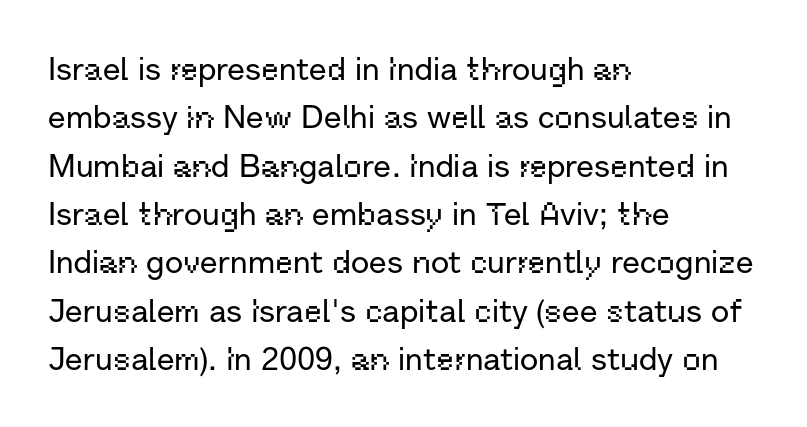
Unmarked baselines from the first word to the last. Each letter keeps its own natural width here, so spacing adapts to shape. The block of text has a typical density, with ordinary space between rows. Observe the absence of serifs on each vertical stroke in this sample.
